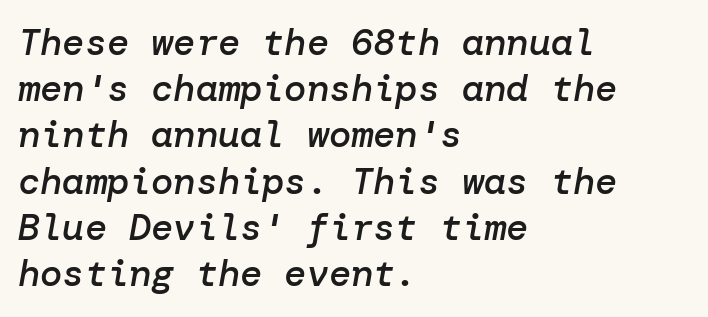
Q: Is the text bold? A: Semi-bold.
Q: Is the text italic (slanted)? A: Yes, it leans right by about 10 degrees.
Q: Is the text underlined? A: No.
Q: How is the paragraph aligned? A: Left-aligned.
Q: Is the spacing between letters normal or unusually wide? A: Normal.
Q: Is the spacing between lines tight, normal or loose? A: Normal.
Q: Width (condensed, normal, or wide)? A: Normal.
Q: Stroke contrast? A: Low.
Q: x-height? A: Medium.
